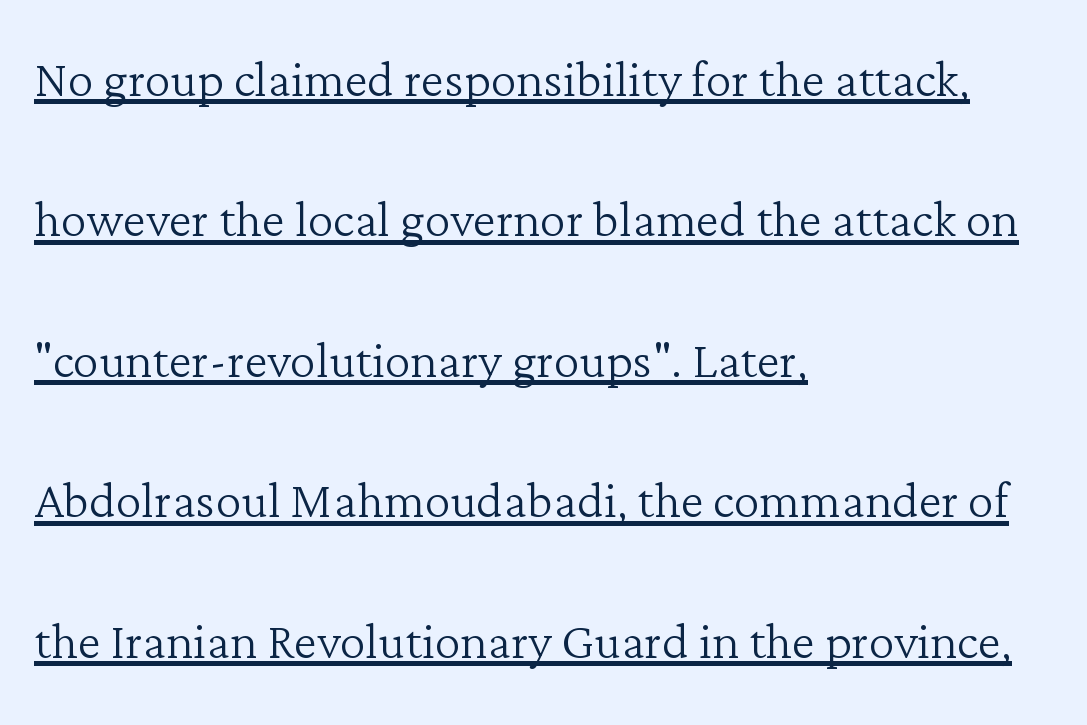
The image shows 65 px light serif type, upright; set left-aligned, loose line spacing (2.16x), normal letter spacing, underlined; low stroke contrast and a medium x-height.
